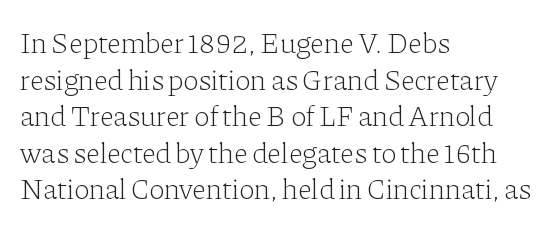
The designer went with a serif here, giving each stem small feet. The gaps between neighbouring characters are ordinary and unremarkable. The paragraph shown leans on its left margin. Heaviness? Minimal to ordinary, like unemphasized prose. A roman cut, with each character standing at attention. Note the varied advance widths — an 'i' is clearly narrower than an 'm'.
